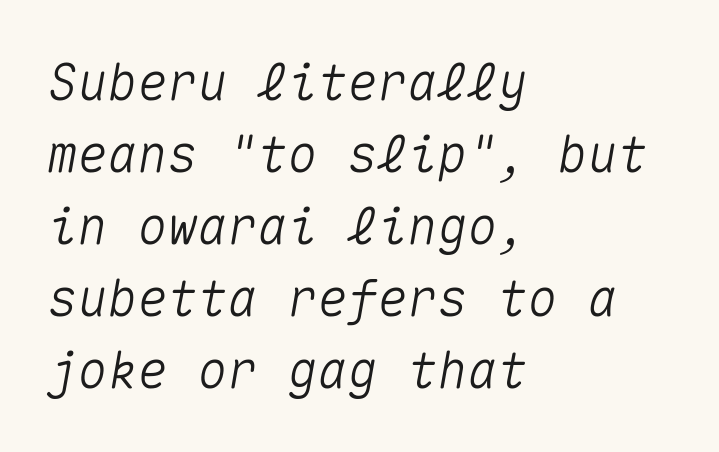
Q: Is the text italic (slanted)? A: Yes, it leans right by about 10 degrees.
Q: Is the text underlined? A: No.
Q: How is the paragraph aligned? A: Left-aligned.
Q: Is the spacing between letters normal or unusually wide? A: Normal.
Q: Is the spacing between lines tight, normal or loose? A: Normal.
Q: Width (condensed, normal, or wide)? A: Normal.
Q: Stroke contrast? A: Medium.
Q: x-height? A: Medium.
Q: Monospaced? A: Yes.
